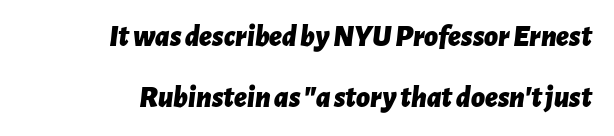
The image shows 30 px bold type, italic (leaning right); set right-aligned, loose line spacing (2.04x), normal letter spacing, not underlined; low stroke contrast and a medium x-height.
